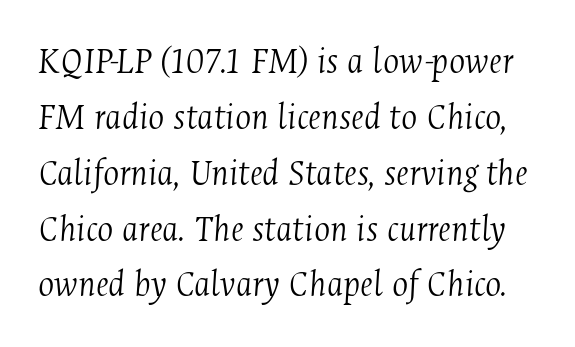
Q: Is the text bold? A: No.
Q: Is the text italic (slanted)? A: Yes, it leans right by about 4 degrees.
Q: Is the typeface a serif or a sans-serif typeface? A: Serif.
Q: Is the text underlined? A: No.
Q: Is the spacing between letters normal or unusually wide? A: Normal.
Q: Is the spacing between lines tight, normal or loose? A: Normal.
Q: Width (condensed, normal, or wide)? A: Condensed.
Q: Stroke contrast? A: Medium.
Q: x-height? A: Medium.
Q: Monospaced? A: No.
